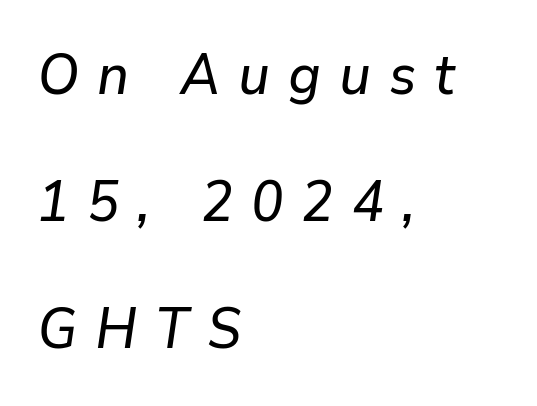
{"italic": "yes", "lean": "right", "slant_degrees": 9, "width": "normal", "stroke_contrast": "low", "x_height": "medium", "monospaced": "no", "underline": "no", "align": "left", "line_spacing": "loose", "line_spacing_ratio": 2.27, "letter_spacing": "wide", "letter_spacing_em": 0.32, "glyph_px": 56}
